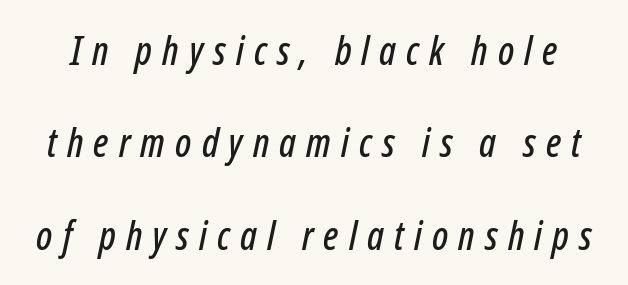
Looking at the ascenders, they clearly lean. Is the letter spacing exaggerated? Yes — the characters are pushed far apart. Is this a fixed-width face? No — the glyphs have proportional, varying widths. These lines stand farther apart than default settings would place them. Anything drawn beneath the words? Only blank space.
